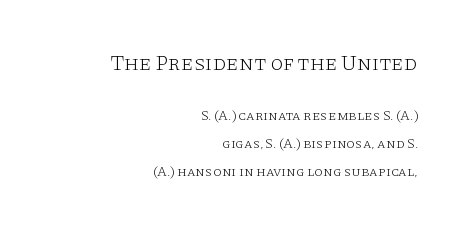
The image shows 21 px text type, upright; set right-aligned, loose line spacing (1.98x), normal letter spacing, not underlined; the first (top) block is 1.5x larger.
